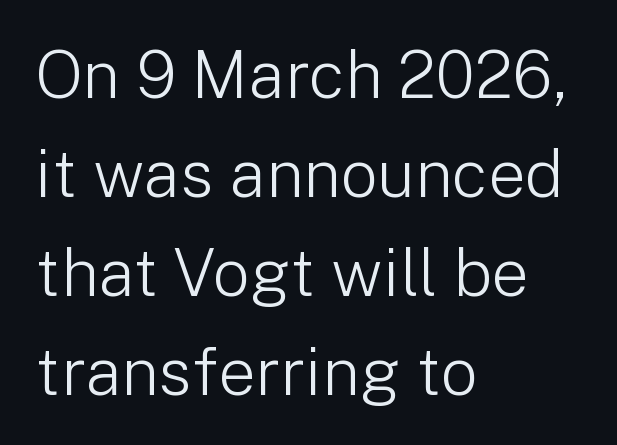
Spacing verdict: proportional, widths tailored to each character. If you drew a line through each stem, it would be perfectly vertical. Unlike a traditional serif, this face leaves its strokes unadorned. Students, note that the glyphs here touch the page at normal intervals.
